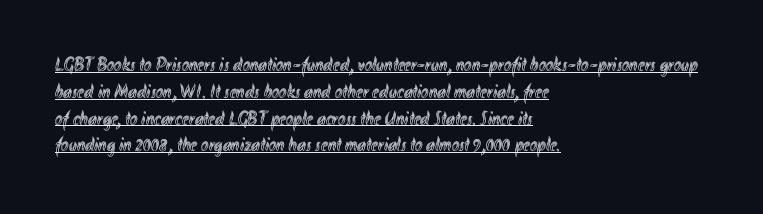
If you drew a ruler down the left edge, every line would touch it. Short note: letters normally spaced. Evenly set lines give the paragraph a standard silhouette. You can see a thin bar hugging the bottom of the glyphs.
